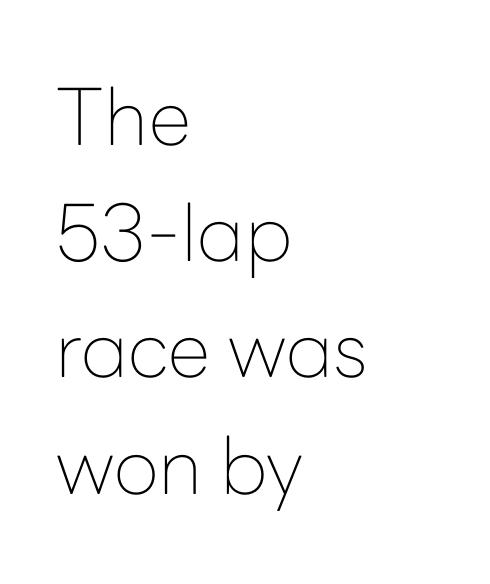
The image shows 78 px thin sans-serif type, upright; set left-aligned, normal line spacing (1.49x), normal letter spacing, not underlined; low stroke contrast and a medium x-height.
